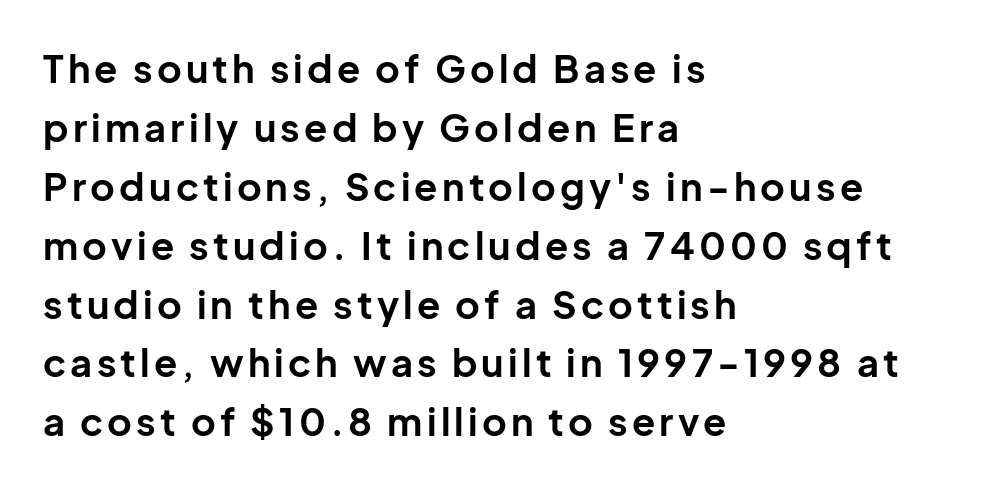
Varying glyph widths throughout — classic text-font behaviour. What kind of face is this? One without serifs — a sans. Notice how the stems are strictly vertical — no italics here. Leading matches the norm, producing a regular column. A student would call this left alignment; a typographer would say flush left, rag right.
